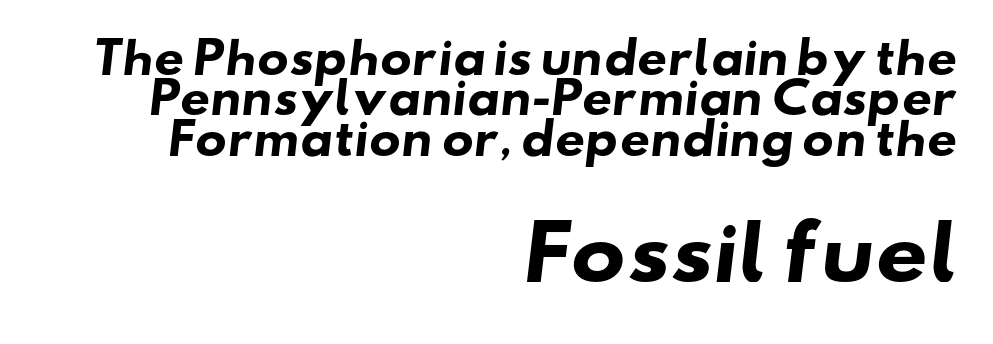
The image shows 73 px heavy, wide sans-serif type; set right-aligned, tight line spacing (0.96x), normal letter spacing, not underlined; the second (bottom) block is 1.74x larger; low stroke contrast and a small x-height.
